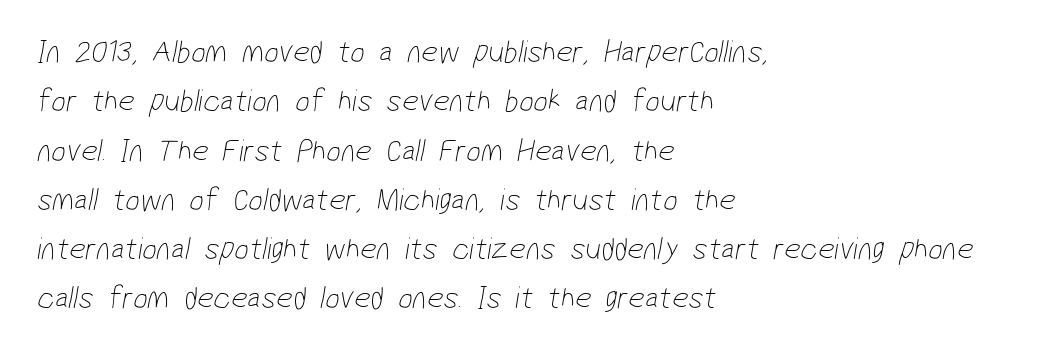
No letter is thick-stroked: the sample isn't bold. Proportional: the letters do not fall into vertical columns. Observe the absence of serifs on each vertical stroke in this sample. The designer left line spacing at the default. This sample is left-justified, so line endings fall wherever the words run out.
